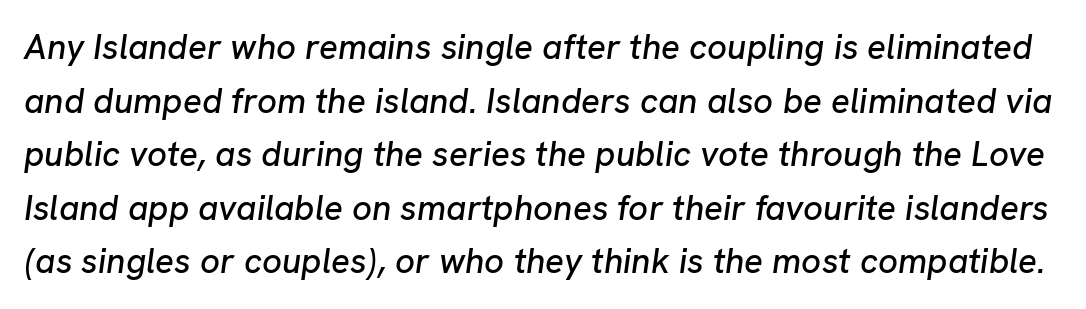
Each new line begins a customary step beneath the previous one. This rendering features lettering with no underline. Is the type slanted? Yes — the strokes lean at a clear angle. Here the designer chose a conventional face with non-uniform glyph widths. In terms of letterspacing, this is plain default setting.
